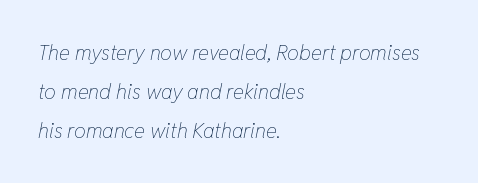
{"italic": "yes", "lean": "right", "slant_degrees": 11, "bold": "no", "underline": "no", "align": "left", "line_spacing_ratio": 1.85, "letter_spacing": "normal", "letter_spacing_em": 0.0, "glyph_px": 21}
